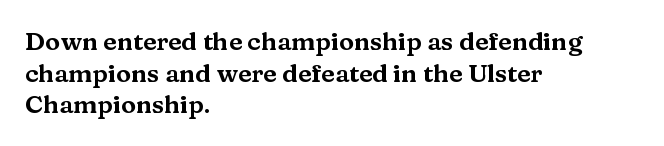
Q: Is the text italic (slanted)? A: No, it is upright.
Q: Is the text underlined? A: No.
Q: How is the paragraph aligned? A: Left-aligned.
Q: Is the spacing between letters normal or unusually wide? A: Normal.
Q: Is the spacing between lines tight, normal or loose? A: Normal.
